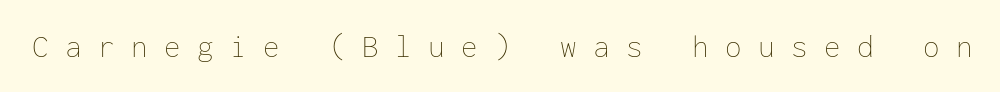
These lines are rendered in a fixed-pitch font. Nothing heavy about these letters — not bold at all. Honestly, there is no underline to notice here at all. This is the regular roman posture of the typeface. Short note: letters widely spaced.
